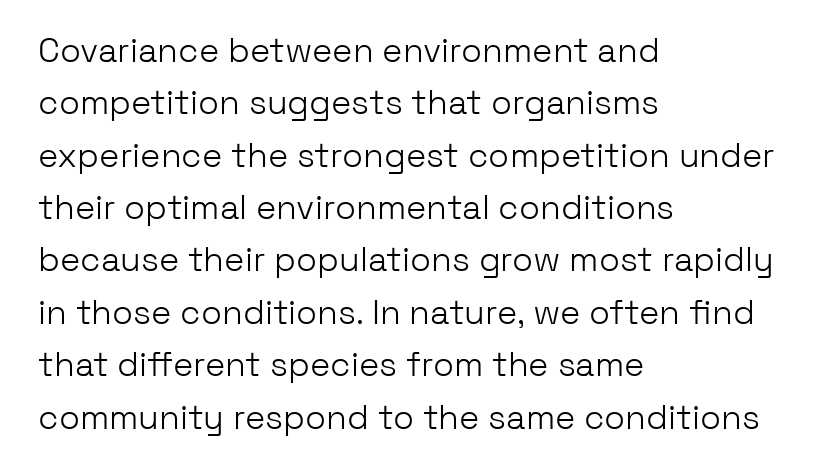
Think of a printed novel: that variable character pitch is what you see here. Compared with typical paragraphs, the rows here are spaced about the same. This is the regular roman posture of the typeface. Default kerning and tracking; the words read as compact shapes. The letters carry no serifs — their stems end cleanly without finishing strokes.
